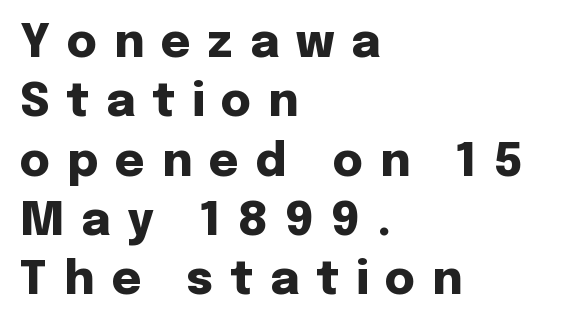
The image shows 46 px heavy sans-serif type, upright; set left-aligned, normal line spacing (1.29x), unusually wide letter spacing (+0.37 em), not underlined; low stroke contrast and a medium x-height.
